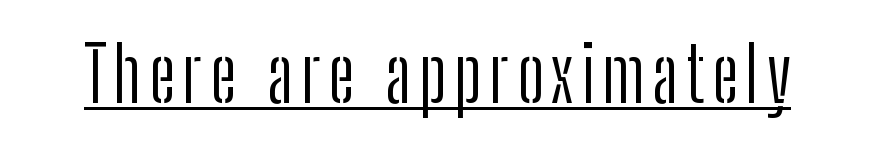
{"serif": "no", "italic": "no", "bold": "no", "weight": "light", "width": "condensed", "stroke_contrast": "low", "x_height": "medium", "monospaced": "no", "underline": "yes", "glyph_px": 76}
